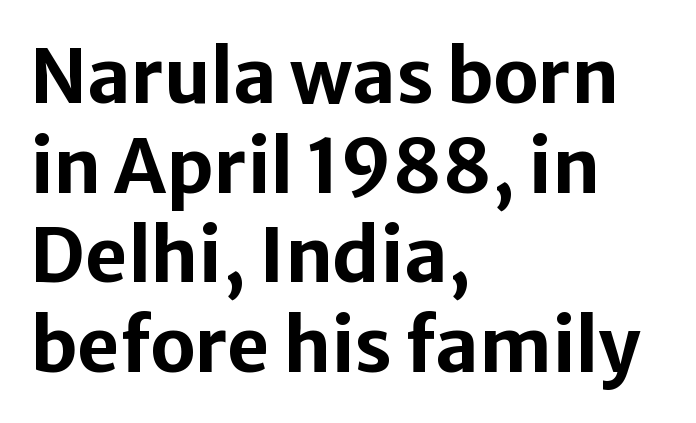
The image shows 74 px bold sans-serif type, upright; set left-aligned, line spacing 1.21x, normal letter spacing, not underlined; low stroke contrast and a medium x-height.
